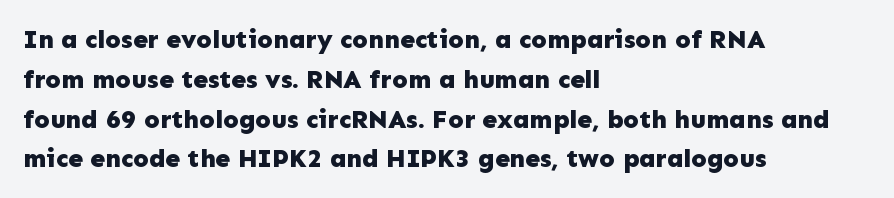
Q: Is the text bold? A: Yes.
Q: Is the text italic (slanted)? A: No, it is upright.
Q: Is the text underlined? A: No.
Q: How is the paragraph aligned? A: Left-aligned.
Q: Is the spacing between letters normal or unusually wide? A: Normal.
Q: Is the spacing between lines tight, normal or loose? A: Normal.
